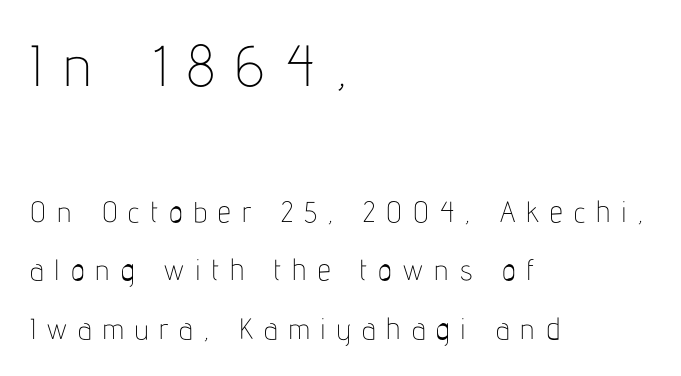
Q: Is the text bold? A: No.
Q: Is the text italic (slanted)? A: No, it is upright.
Q: Is the typeface a serif or a sans-serif typeface? A: Sans-serif.
Q: Is the text underlined? A: No.
Q: How is the paragraph aligned? A: Left-aligned.
Q: Is the spacing between letters normal or unusually wide? A: Unusually wide.
Q: Is the spacing between lines tight, normal or loose? A: Loose.
Q: Which block of text is set in a larger size, the first (top) or the second (bottom)? A: The first (top) one.
Q: Width (condensed, normal, or wide)? A: Condensed.
Q: Stroke contrast? A: Low.
Q: x-height? A: Medium.
Q: Monospaced? A: No.
